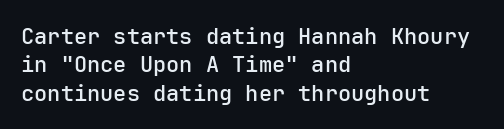
Q: Is the text bold? A: Semi-bold.
Q: Is the text italic (slanted)? A: No, it is upright.
Q: Is the text underlined? A: No.
Q: How is the paragraph aligned? A: Left-aligned.
Q: Is the spacing between letters normal or unusually wide? A: Normal.
Q: Is the spacing between lines tight, normal or loose? A: Normal.
